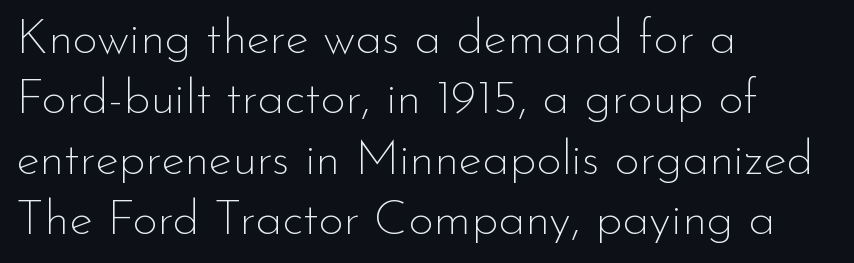
The image shows 49 px thin sans-serif type, upright; set left-aligned, line spacing 1.23x, normal letter spacing, not underlined; low stroke contrast and a small x-height.
